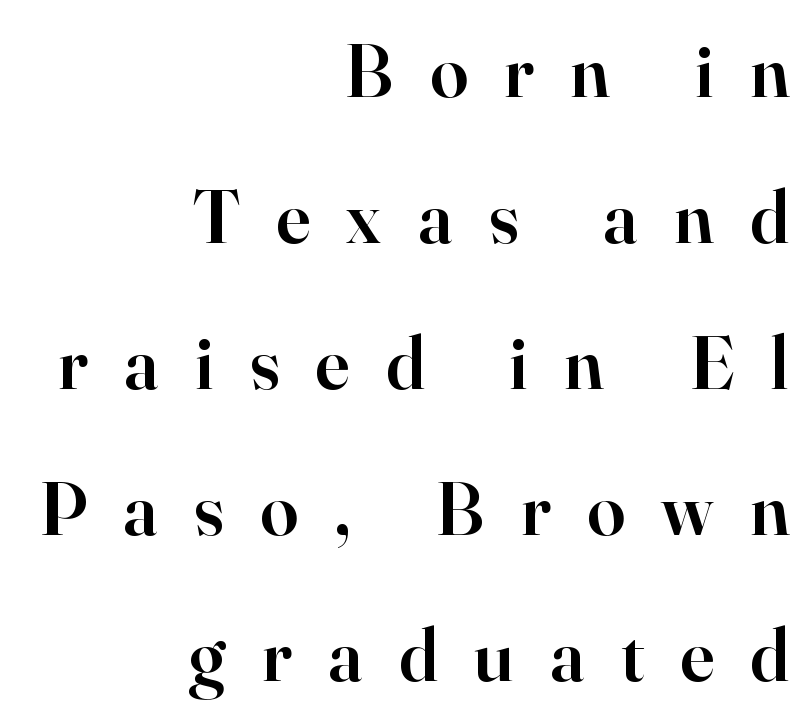
{"serif": "yes", "italic": "no", "bold": "semi", "weight": "semibold", "width": "normal", "stroke_contrast": "high", "x_height": "small", "monospaced": "no", "underline": "no", "align": "right", "line_spacing": "loose", "line_spacing_ratio": 1.92, "letter_spacing": "wide", "letter_spacing_em": 0.48, "glyph_px": 76}
